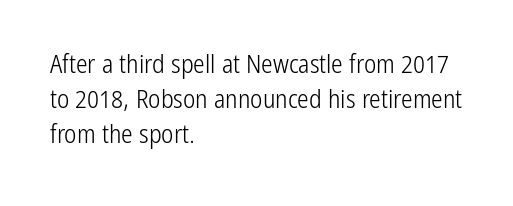
{"italic": "no", "bold": "no", "underline": "no", "align": "left", "line_spacing": "normal", "line_spacing_ratio": 1.34, "letter_spacing": "normal", "letter_spacing_em": 0.0, "glyph_px": 26}
